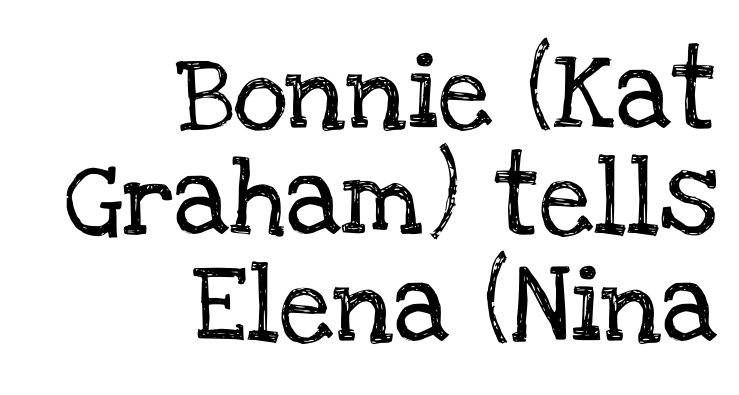
Posture: upright roman. Underline: absent. Standard letterfit; no display-style spreading of the glyphs. Typographically, this falls in the serif category.
